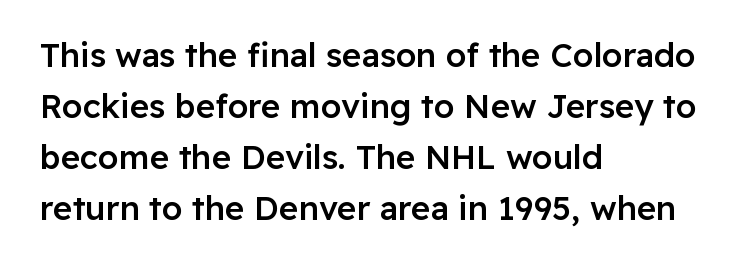
{"serif": "no", "italic": "no", "bold": "semi", "weight": "semibold", "width": "normal", "stroke_contrast": "low", "x_height": "medium", "monospaced": "no", "underline": "no", "align": "left", "line_spacing": "normal", "line_spacing_ratio": 1.55, "letter_spacing": "normal", "letter_spacing_em": 0.0, "glyph_px": 33}
